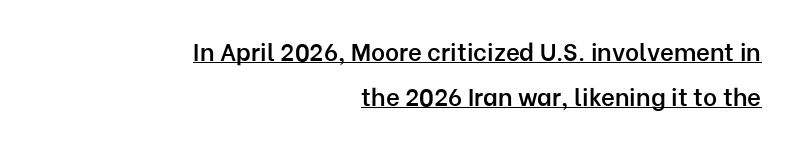
The image shows 24 px text type, upright; set right-aligned, line spacing 1.86x, normal letter spacing, underlined.
